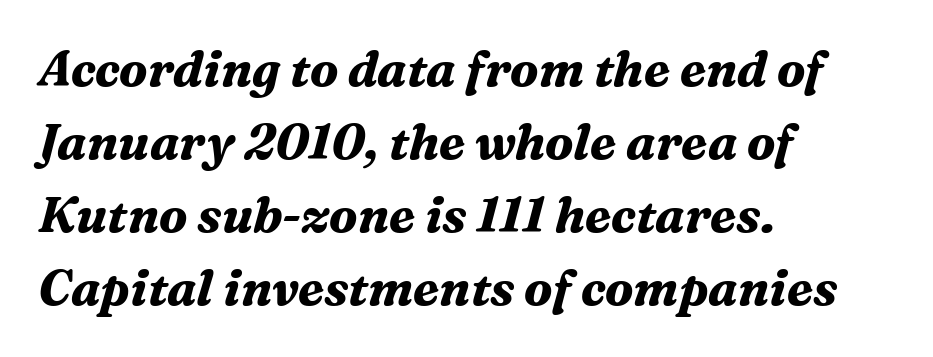
The image shows 49 px bold serif type, italic (leaning right); set left-aligned, normal line spacing (1.49x), normal letter spacing, not underlined; medium stroke contrast and a medium x-height.
